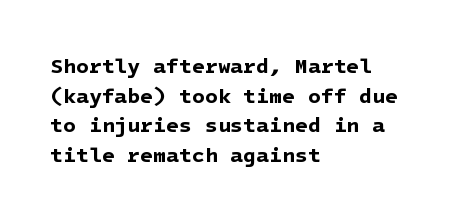
This sample uses plain, unmodified letter spacing. Plain, unruled lines of type. Notice how the passage keeps a crisp vertical edge on the left only. The line-height multiplier appears to be the usual default. You'd pick this weight for a headline — it's a proper bold.
